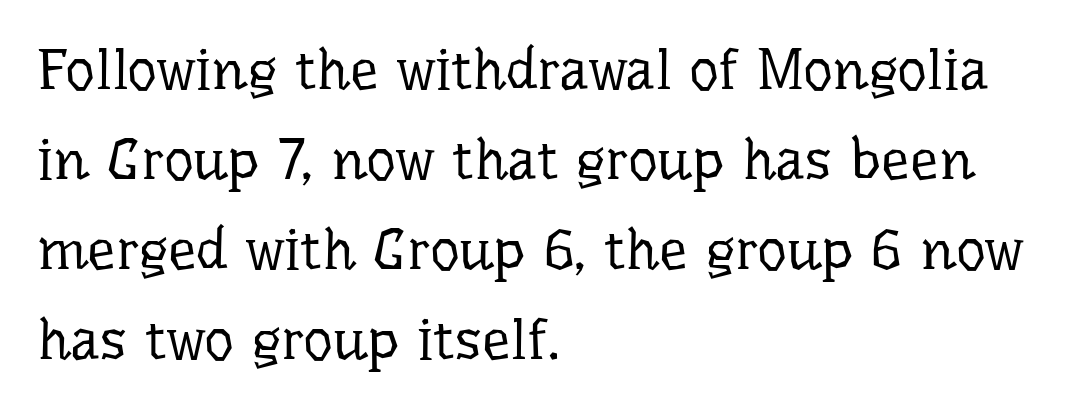
{"serif": "yes", "italic": "no", "bold": "no", "weight": "regular", "width": "normal", "stroke_contrast": "low", "x_height": "medium", "monospaced": "no", "underline": "no", "align": "left", "line_spacing": "normal", "line_spacing_ratio": 1.58, "letter_spacing": "normal", "letter_spacing_em": 0.0, "glyph_px": 57}
